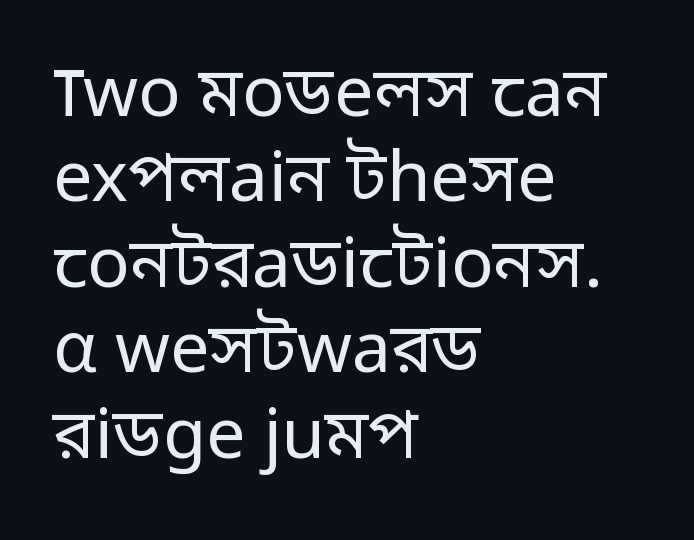
Q: Is the text bold? A: No.
Q: Is the text italic (slanted)? A: No, it is upright.
Q: Is the typeface a serif or a sans-serif typeface? A: Sans-serif.
Q: Is the text underlined? A: No.
Q: How is the paragraph aligned? A: Left-aligned.
Q: Is the spacing between letters normal or unusually wide? A: Normal.
Q: Width (condensed, normal, or wide)? A: Normal.
Q: Stroke contrast? A: Low.
Q: x-height? A: Medium.
Q: Monospaced? A: No.
